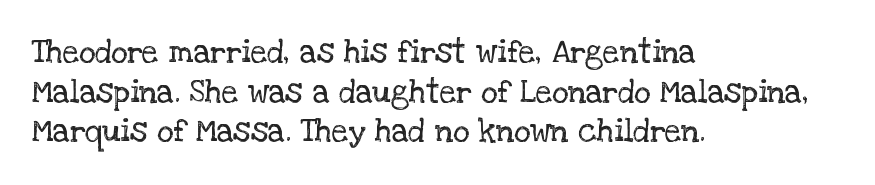
The image shows 32 px regular-weight serif type, upright; set left-aligned, line spacing 1.24x, normal letter spacing, not underlined; low stroke contrast and a large x-height.
